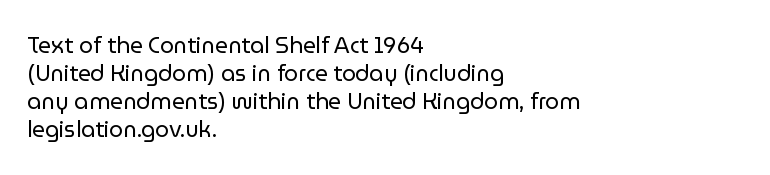
Q: Is the text bold? A: No.
Q: Is the text italic (slanted)? A: No, it is upright.
Q: Is the text underlined? A: No.
Q: How is the paragraph aligned? A: Left-aligned.
Q: Is the spacing between letters normal or unusually wide? A: Normal.
Q: Is the spacing between lines tight, normal or loose? A: Normal.
